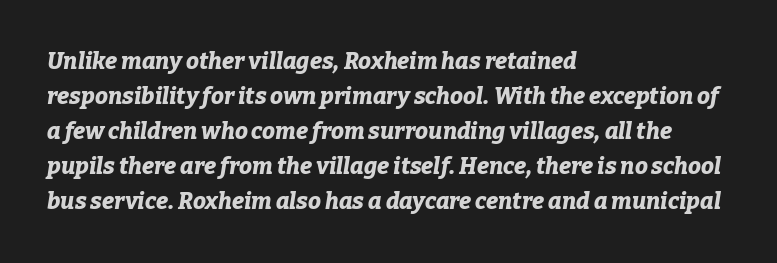
A normal amount of white space separates one row of letters from the next. Compared with a centered layout, this one pins lines to the left instead. Heavy, bold letterforms. Each row of text sits above clean, open space.
